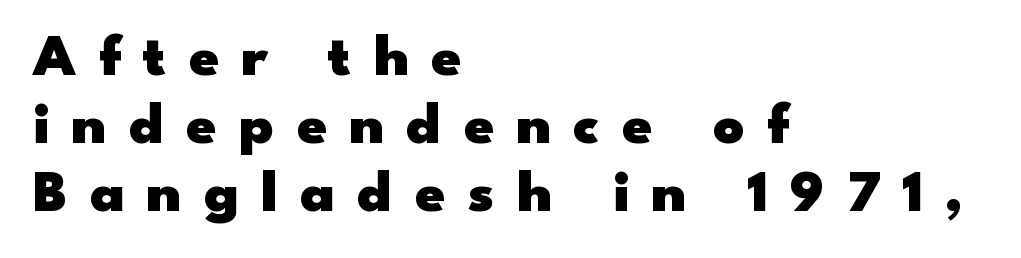
Spacing verdict: proportional, widths tailored to each character. Decoration check: the copy has no underline. Vertical strokes here are truly vertical. This block would grow much taller if given ordinary leading; it's compressed now.
